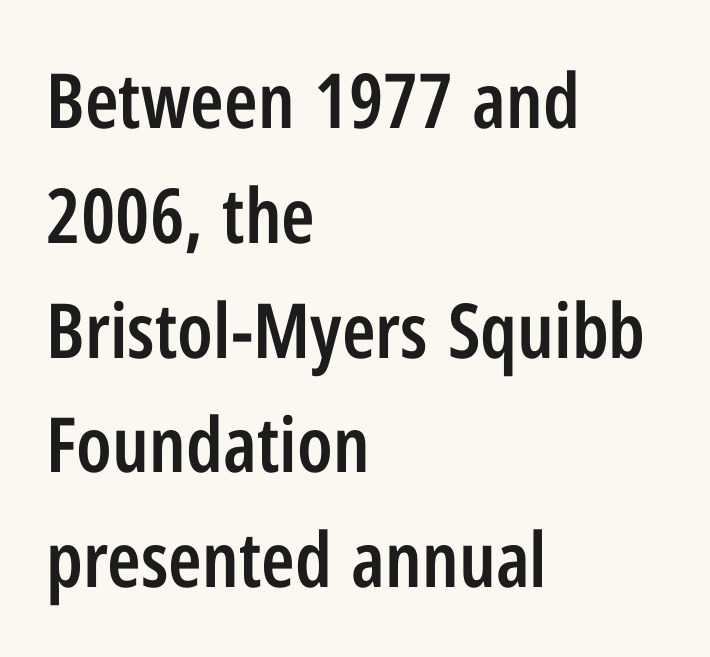
Q: Is the text bold? A: Semi-bold.
Q: Is the text italic (slanted)? A: No, it is upright.
Q: Is the typeface a serif or a sans-serif typeface? A: Sans-serif.
Q: Is the text underlined? A: No.
Q: How is the paragraph aligned? A: Left-aligned.
Q: Is the spacing between letters normal or unusually wide? A: Normal.
Q: Is the spacing between lines tight, normal or loose? A: Normal.
Q: Width (condensed, normal, or wide)? A: Condensed.
Q: Stroke contrast? A: Low.
Q: x-height? A: Medium.
Q: Monospaced? A: No.
